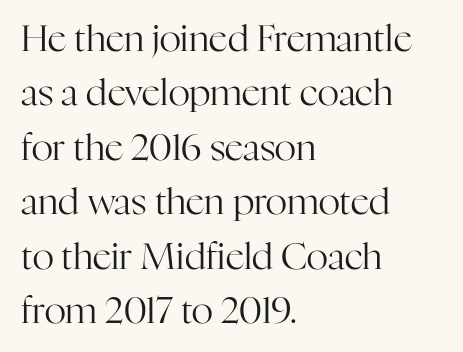
Q: Is the text bold? A: No.
Q: Is the text italic (slanted)? A: No, it is upright.
Q: Is the typeface a serif or a sans-serif typeface? A: Serif.
Q: Is the text underlined? A: No.
Q: How is the paragraph aligned? A: Left-aligned.
Q: Is the spacing between letters normal or unusually wide? A: Normal.
Q: Is the spacing between lines tight, normal or loose? A: Normal.
Q: Width (condensed, normal, or wide)? A: Normal.
Q: Stroke contrast? A: High.
Q: x-height? A: Medium.
Q: Monospaced? A: No.
